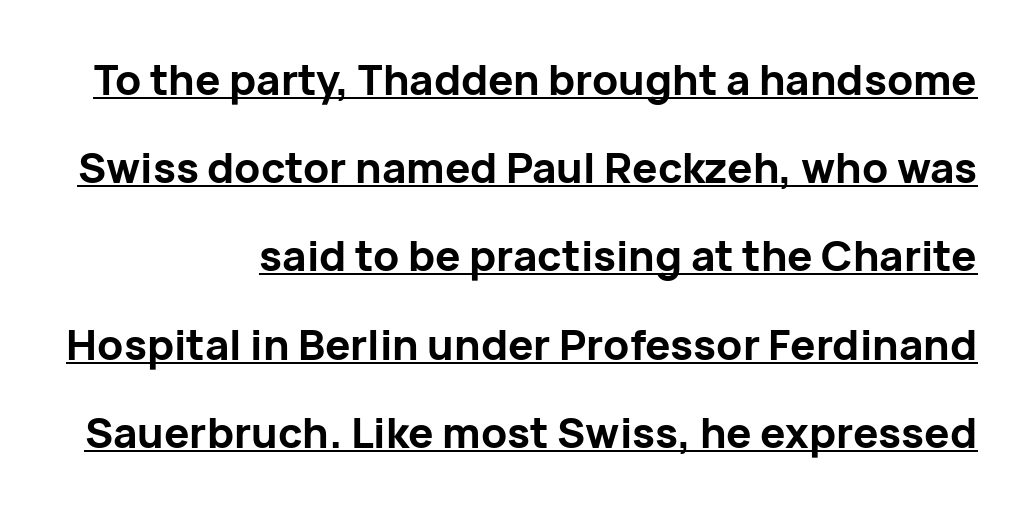
The image shows 42 px bold sans-serif type, upright; set loose line spacing (2.1x), normal letter spacing, underlined; low stroke contrast and a medium x-height.
